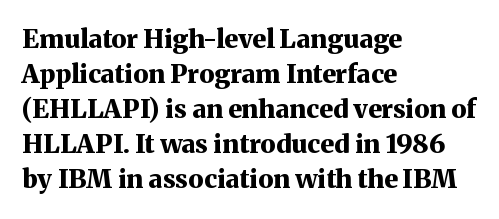
The image shows 26 px bold type, upright; set left-aligned, normal line spacing (1.35x), normal letter spacing, not underlined.
